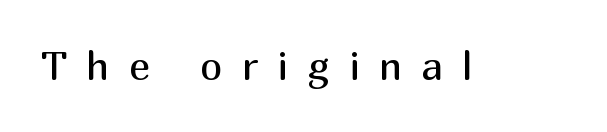
Here the designer chose a conventional face with non-uniform glyph widths. Clear beneath every line of the passage. Ink coverage per letter is moderate at most. The passage shown has open, widely tracked lettering throughout.
